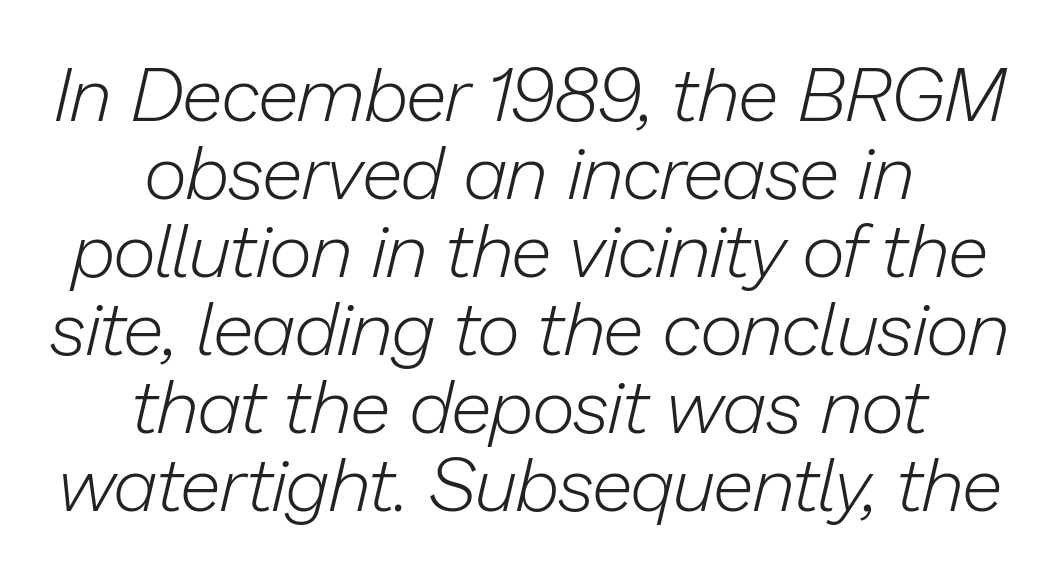
The rag falls on both sides of this text block equally. Varying glyph widths throughout — classic text-font behaviour. The tracking reads as untouched default to a designer's eye. There's an unmistakable incline to the writing here.
